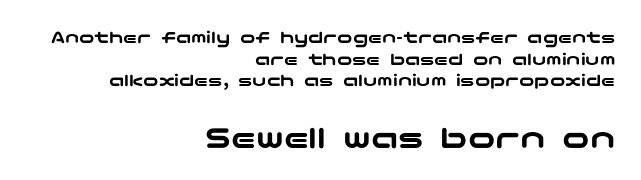
One-word summary of the alignment: right. Nope, no serifs anywhere on these letters. Nobody touched the tracking dial on this one. Closely set lines give the paragraph a compact silhouette. Rendered with straight, roman letterforms. Only glyphs here, with clear space below each row.
